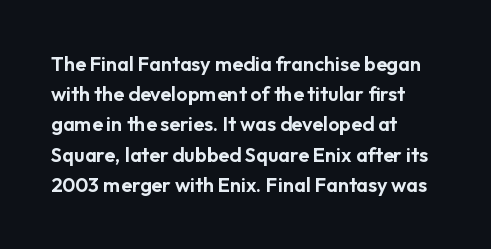
{"italic": "no", "underline": "no", "align": "left", "line_spacing": "normal", "line_spacing_ratio": 1.51, "letter_spacing": "normal", "letter_spacing_em": 0.0, "glyph_px": 20}
